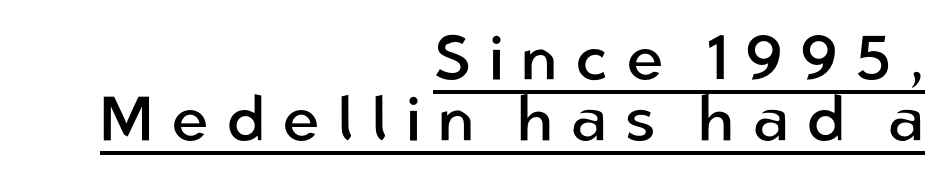
This sample has the flowing, uneven cadence of proportional lettering. Honestly, the letter spacing is so wide it's the main thing you notice. Observe the absence of serifs on each vertical stroke in this sample. The rendering uses a small line-height, squeezing the rows.
